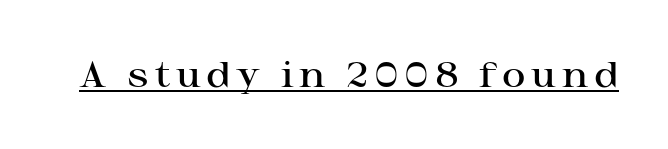
Q: Is the text bold? A: Semi-bold.
Q: Is the text italic (slanted)? A: No, it is upright.
Q: Is the typeface a serif or a sans-serif typeface? A: Serif.
Q: Is the text underlined? A: Yes.
Q: Width (condensed, normal, or wide)? A: Wide.
Q: Stroke contrast? A: High.
Q: x-height? A: Medium.
Q: Monospaced? A: No.
